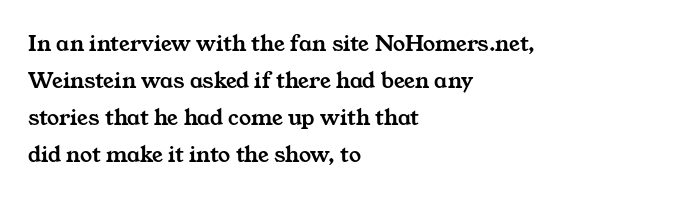
The image shows 24 px text type; set left-aligned, normal line spacing (1.54x), normal letter spacing, not underlined.
